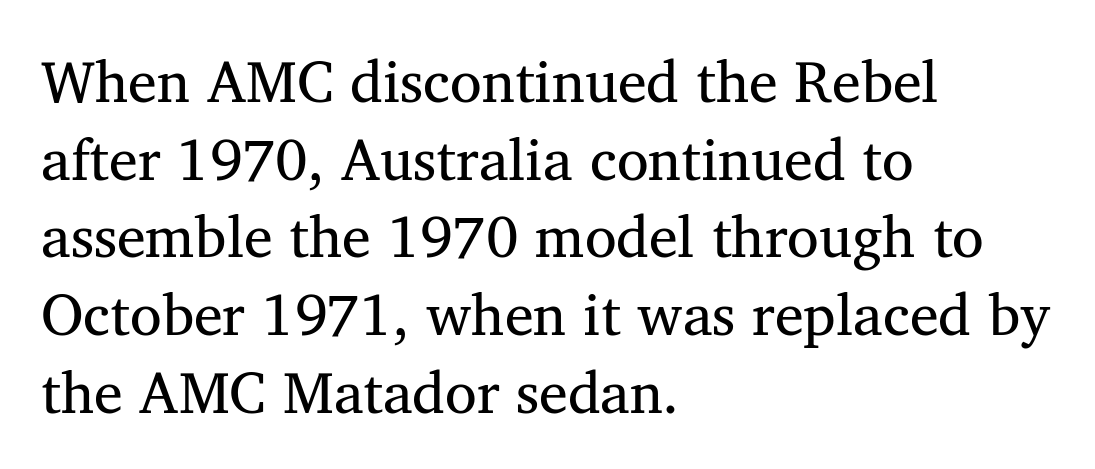
The image shows 58 px regular-weight serif type; set left-aligned, normal line spacing (1.34x), normal letter spacing, not underlined; medium stroke contrast and a medium x-height.
